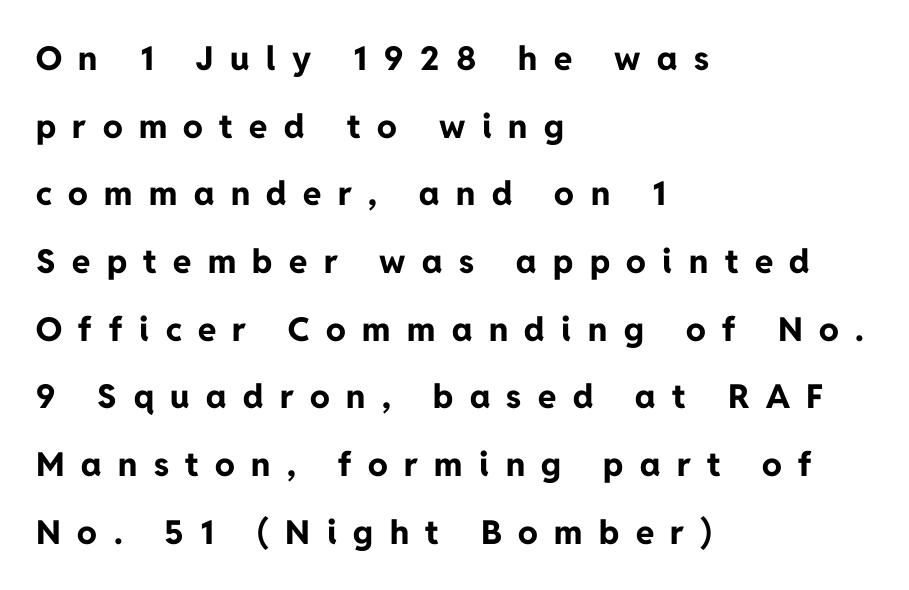
{"serif": "no", "italic": "no", "bold": "yes", "weight": "bold", "width": "normal", "stroke_contrast": "low", "x_height": "medium", "monospaced": "no", "underline": "no", "align": "left", "line_spacing": "loose", "line_spacing_ratio": 2.05, "letter_spacing": "wide", "letter_spacing_em": 0.5, "glyph_px": 33}
